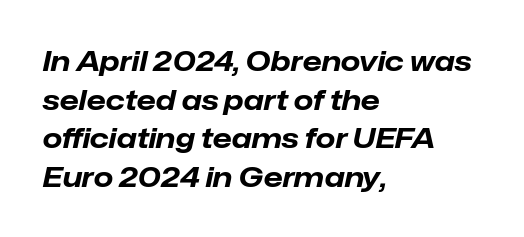
Q: Is the text bold? A: Yes.
Q: Is the text italic (slanted)? A: Yes, it leans right by about 12 degrees.
Q: Is the text underlined? A: No.
Q: How is the paragraph aligned? A: Left-aligned.
Q: Is the spacing between letters normal or unusually wide? A: Normal.
Q: Is the spacing between lines tight, normal or loose? A: Normal.
Q: Width (condensed, normal, or wide)? A: Normal.
Q: Stroke contrast? A: Low.
Q: x-height? A: Medium.
Q: Monospaced? A: No.
